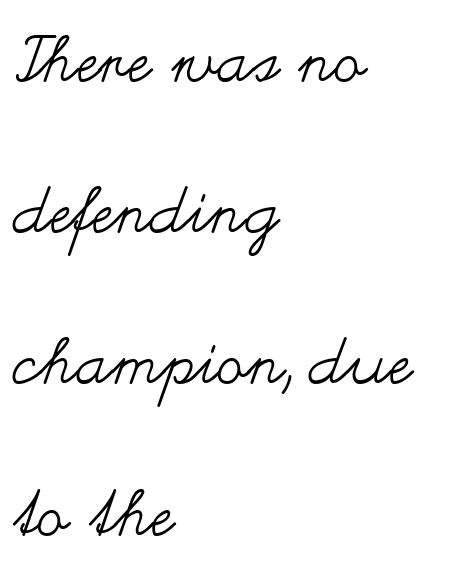
Q: Is the text bold? A: No.
Q: Is the text italic (slanted)? A: Yes.
Q: Is the text underlined? A: No.
Q: How is the paragraph aligned? A: Left-aligned.
Q: Is the spacing between letters normal or unusually wide? A: Normal.
Q: Is the spacing between lines tight, normal or loose? A: Loose.
Q: Width (condensed, normal, or wide)? A: Wide.
Q: Stroke contrast? A: Medium.
Q: x-height? A: Small.
Q: Monospaced? A: No.
